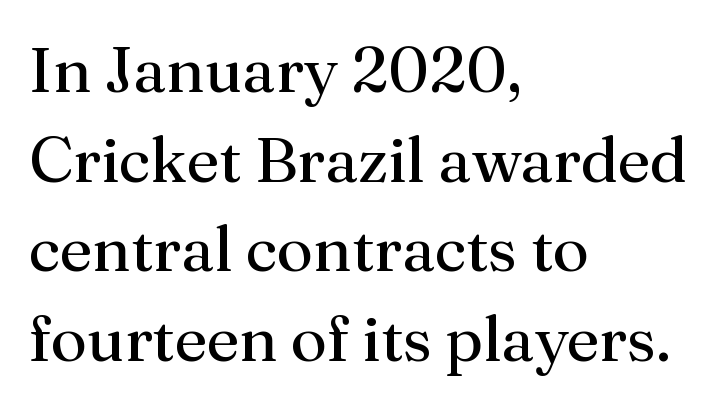
The image shows 64 px regular-weight serif type, upright; set left-aligned, normal line spacing (1.4x), normal letter spacing, not underlined; medium stroke contrast and a medium x-height.
